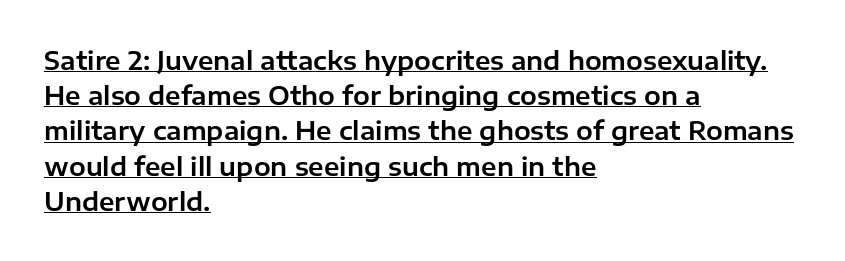
{"italic": "no", "underline": "yes", "align": "left", "line_spacing": "normal", "line_spacing_ratio": 1.41, "letter_spacing": "normal", "letter_spacing_em": 0.0, "glyph_px": 25}
